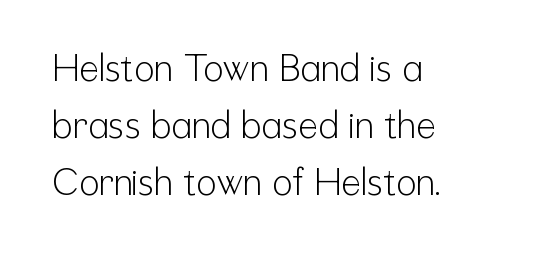
{"serif": "no", "italic": "no", "bold": "no", "weight": "light", "width": "condensed", "stroke_contrast": "low", "x_height": "medium", "monospaced": "no", "underline": "no", "align": "left", "line_spacing": "normal", "line_spacing_ratio": 1.54, "letter_spacing": "normal", "letter_spacing_em": 0.0, "glyph_px": 37}
